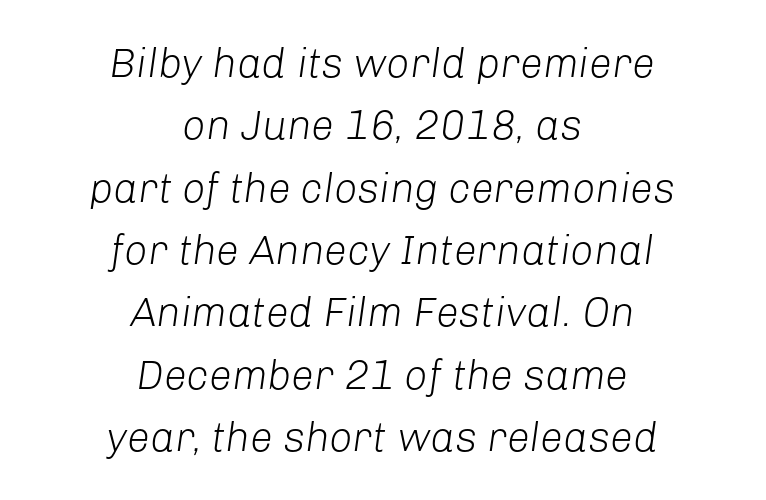
Q: Is the text bold? A: No.
Q: Is the text italic (slanted)? A: Yes, it leans right by about 8 degrees.
Q: Is the text underlined? A: No.
Q: How is the paragraph aligned? A: Centered.
Q: Is the spacing between letters normal or unusually wide? A: Normal.
Q: Is the spacing between lines tight, normal or loose? A: Normal.
Q: Width (condensed, normal, or wide)? A: Normal.
Q: Stroke contrast? A: Low.
Q: x-height? A: Medium.
Q: Monospaced? A: No.
